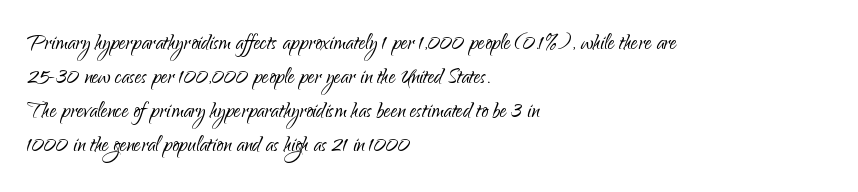
The image shows 27 px text type; set left-aligned, normal line spacing (1.26x), normal letter spacing, not underlined.
